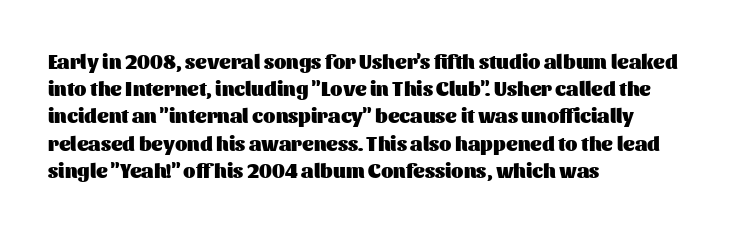
The image shows 20 px bold type, upright; set left-aligned, normal line spacing (1.36x), normal letter spacing, not underlined.
